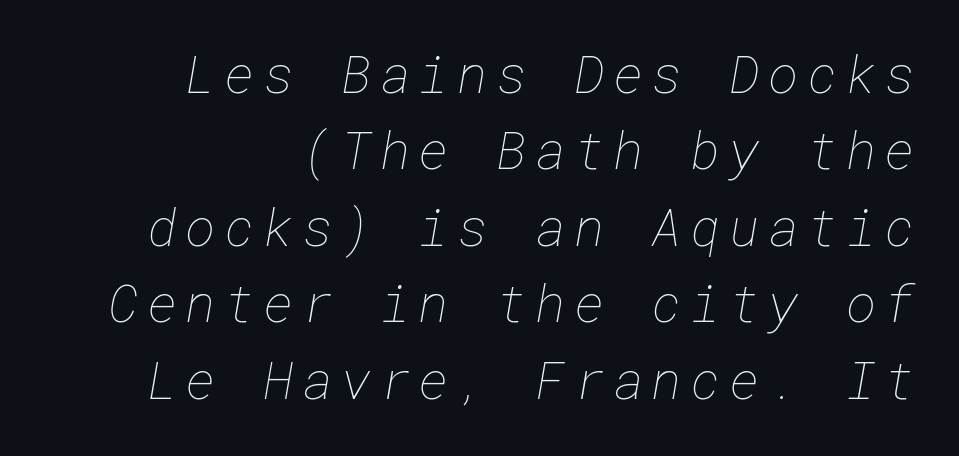
Q: Is the text bold? A: No.
Q: Is the text underlined? A: No.
Q: How is the paragraph aligned? A: Right-aligned.
Q: Is the spacing between lines tight, normal or loose? A: Normal.
Q: Width (condensed, normal, or wide)? A: Normal.
Q: Stroke contrast? A: Low.
Q: x-height? A: Medium.
